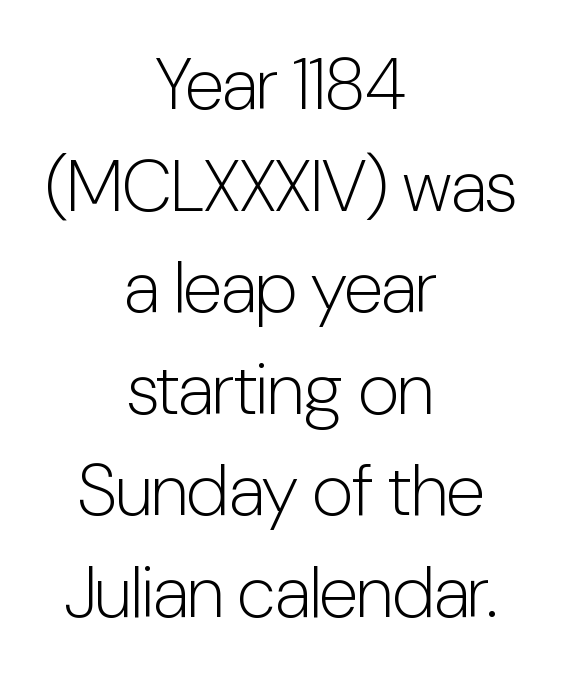
Q: Is the text bold? A: No.
Q: Is the text italic (slanted)? A: No, it is upright.
Q: Is the typeface a serif or a sans-serif typeface? A: Sans-serif.
Q: Is the text underlined? A: No.
Q: How is the paragraph aligned? A: Centered.
Q: Is the spacing between letters normal or unusually wide? A: Normal.
Q: Is the spacing between lines tight, normal or loose? A: Normal.
Q: Width (condensed, normal, or wide)? A: Condensed.
Q: Stroke contrast? A: Low.
Q: x-height? A: Medium.
Q: Monospaced? A: No.
